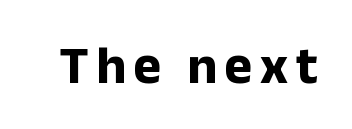
Character widths vary here, with narrow letters taking less room than wide ones. Ordinary non-slanted type is in use. Students, this is bold: see how much ink each stroke carries. Each letter's strokes conclude bluntly, with no projecting serifs.
